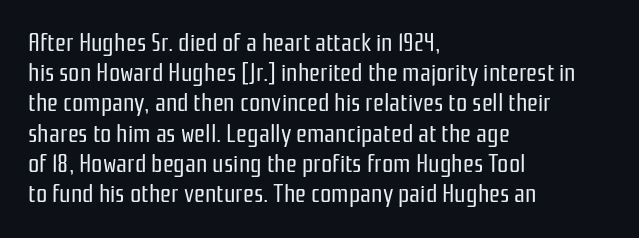
In terms of posture, this sample is upright. The rendering keeps characters at their native spacing. Caption: face not bold, strokes unweighted. The string is rendered with underlining switched off. Horizontal alignment here is leftward, the default for most running prose.
